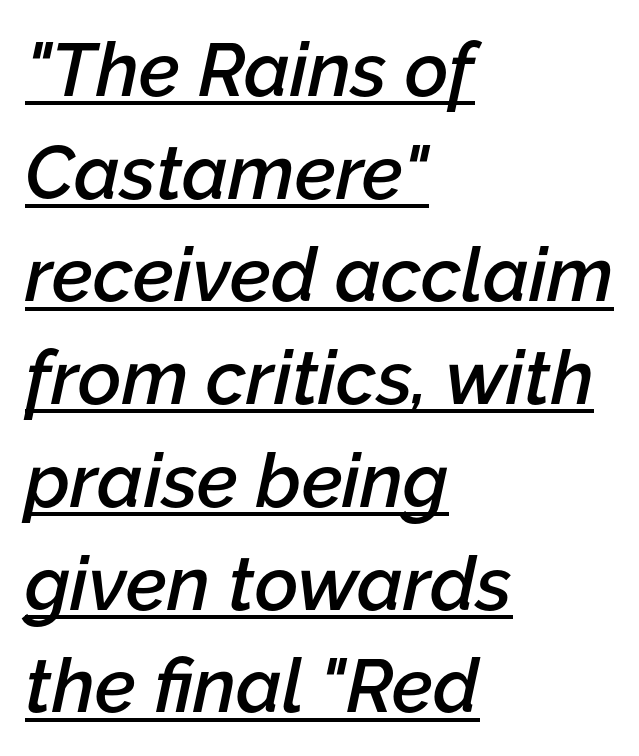
{"italic": "yes", "lean": "right", "slant_degrees": 12, "bold": "semi", "weight": "semibold", "width": "normal", "stroke_contrast": "low", "x_height": "medium", "monospaced": "no", "underline": "yes", "align": "left", "line_spacing": "normal", "line_spacing_ratio": 1.37, "letter_spacing": "normal", "letter_spacing_em": 0.0, "glyph_px": 75}
